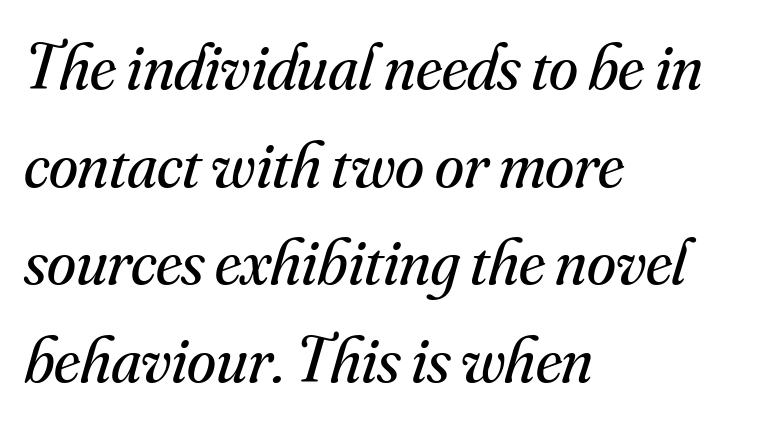
Varying glyph widths throughout — classic text-font behaviour. The strip under each line holds only bare page. The rendering shows small feet on the letterforms — a serif design. Compared with ordinary roman type, these characters are visibly tilted.
